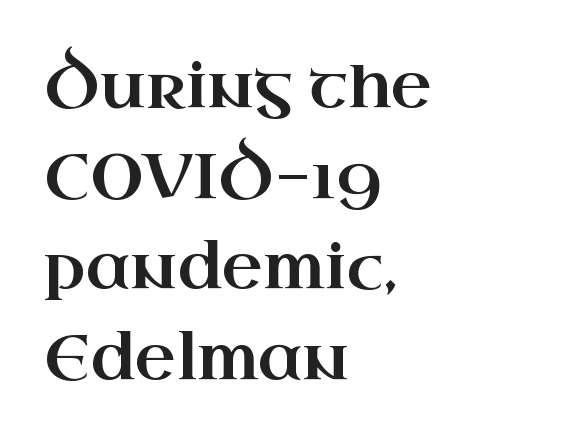
The image shows 63 px wide serif type, upright; set left-aligned, normal line spacing (1.44x), normal letter spacing, not underlined; high stroke contrast and a small x-height.
